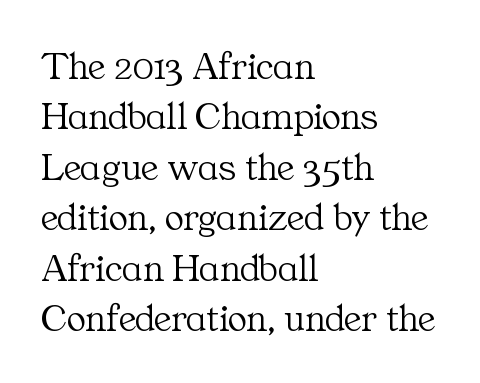
Q: Is the text bold? A: No.
Q: Is the text italic (slanted)? A: No, it is upright.
Q: Is the typeface a serif or a sans-serif typeface? A: Serif.
Q: Is the text underlined? A: No.
Q: How is the paragraph aligned? A: Left-aligned.
Q: Is the spacing between letters normal or unusually wide? A: Normal.
Q: Is the spacing between lines tight, normal or loose? A: Normal.
Q: Width (condensed, normal, or wide)? A: Normal.
Q: Stroke contrast? A: Medium.
Q: x-height? A: Medium.
Q: Monospaced? A: No.
